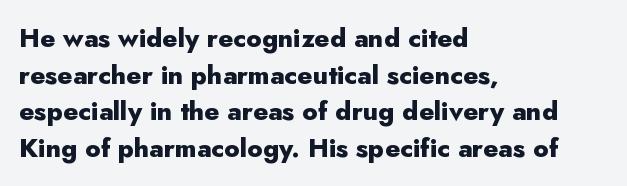
Caption: multi-line text, flush left, ragged right. Look at the tracking — it's just the regular setting, nothing added. Upright lettering throughout. The passage shown is emphatically bold. The passage shown is not underscored anywhere.
